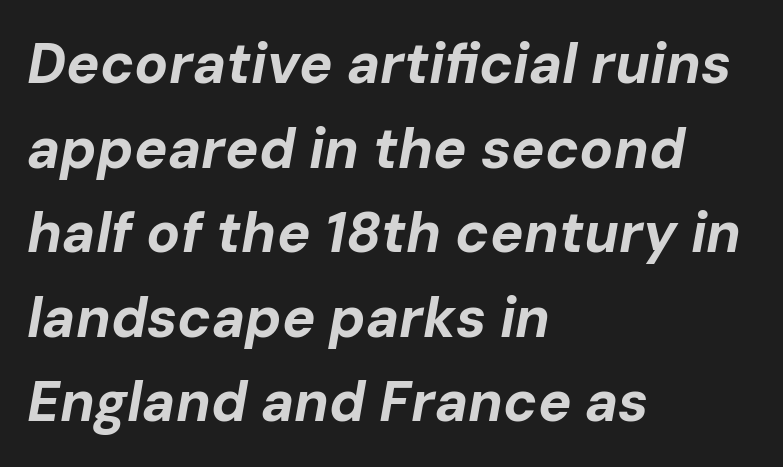
{"italic": "yes", "lean": "right", "slant_degrees": 10, "bold": "yes", "weight": "bold", "width": "normal", "stroke_contrast": "low", "x_height": "medium", "monospaced": "no", "underline": "no", "align": "left", "line_spacing": "normal", "line_spacing_ratio": 1.51, "letter_spacing": "normal", "letter_spacing_em": 0.0, "glyph_px": 56}
